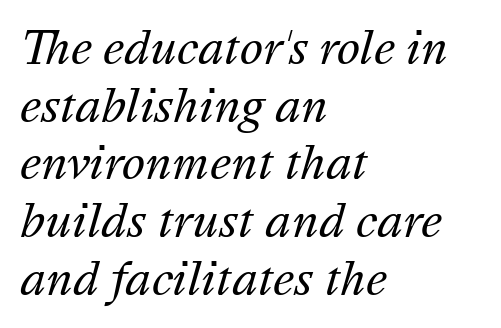
{"italic": "yes", "lean": "right", "slant_degrees": 16, "bold": "no", "weight": "regular", "width": "normal", "stroke_contrast": "medium", "x_height": "medium", "monospaced": "no", "underline": "no", "align": "left", "line_spacing": "normal", "line_spacing_ratio": 1.31, "letter_spacing": "normal", "letter_spacing_em": 0.0, "glyph_px": 44}
